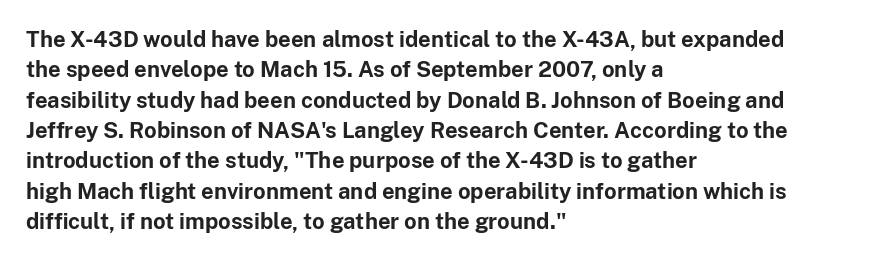
The paragraph shown leans on its left margin. The glyphs have the mass of a bold cut. How are the letters spaced? Ordinarily, with no added tracking. This sample uses an upright cut, with every glyph sitting square on the baseline.
